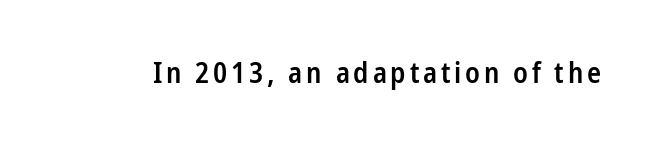
The image shows 29 px semibold, condensed sans-serif type, upright; set not underlined; low stroke contrast and a medium x-height.
